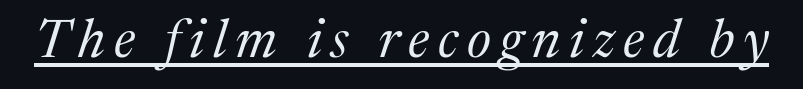
The text carries the slant typical of an italic or oblique font. The typeface has the unassuming heft of standard copy or less. You could not count columns in this text — the font is proportionally spaced. Decoration check: the copy is underlined. Stroke terminals: seriffed.
